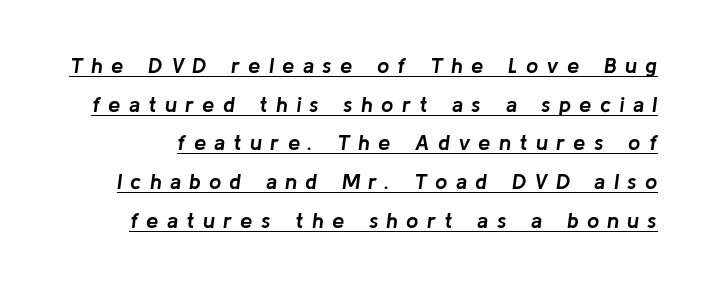
{"italic": "yes", "lean": "right", "slant_degrees": 8, "bold": "yes", "underline": "yes", "line_spacing_ratio": 1.76, "letter_spacing": "wide", "letter_spacing_em": 0.37, "glyph_px": 22}
